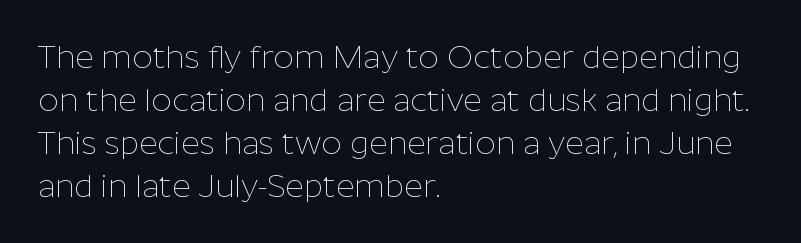
The image shows 32 px thin sans-serif type, upright; set left-aligned, normal line spacing (1.34x), normal letter spacing, not underlined; low stroke contrast and a medium x-height.
